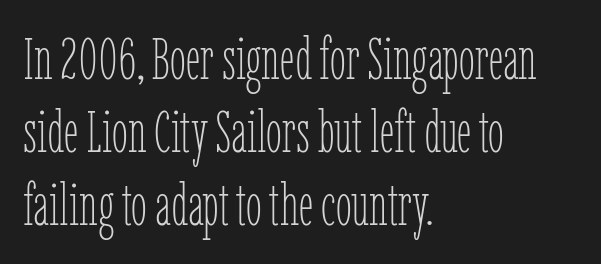
Typeset ragged right — the left edge is the straight one. The space between consecutive lines is moderate. There is no visible air inserted between adjacent glyphs. The font's upright variant was chosen for this text.
